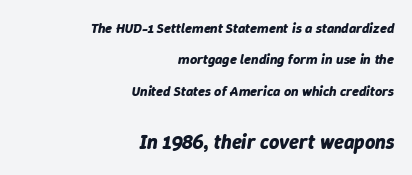
Right-aligned paragraph, ragged on the left. The strokes are fattened all the way to bold. The lines are spread far apart with generous leading. Compared with ordinary roman type, these characters are visibly tilted.
